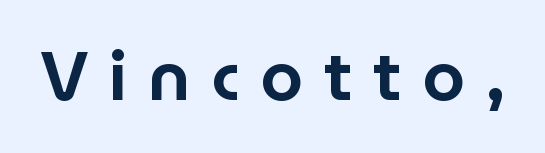
{"serif": "no", "italic": "no", "width": "normal", "stroke_contrast": "low", "x_height": "medium", "monospaced": "no", "underline": "no", "letter_spacing": "wide", "letter_spacing_em": 0.31, "glyph_px": 68}
